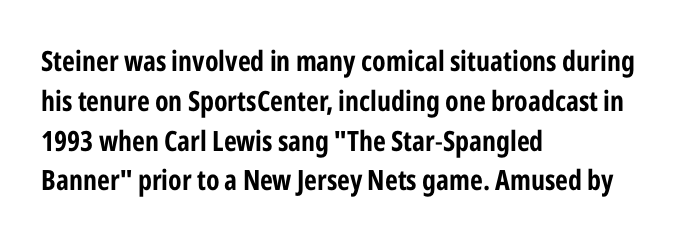
{"serif": "no", "italic": "no", "width": "condensed", "stroke_contrast": "low", "x_height": "medium", "monospaced": "no", "underline": "no", "align": "left", "line_spacing": "normal", "line_spacing_ratio": 1.42, "letter_spacing": "normal", "letter_spacing_em": 0.0, "glyph_px": 28}
